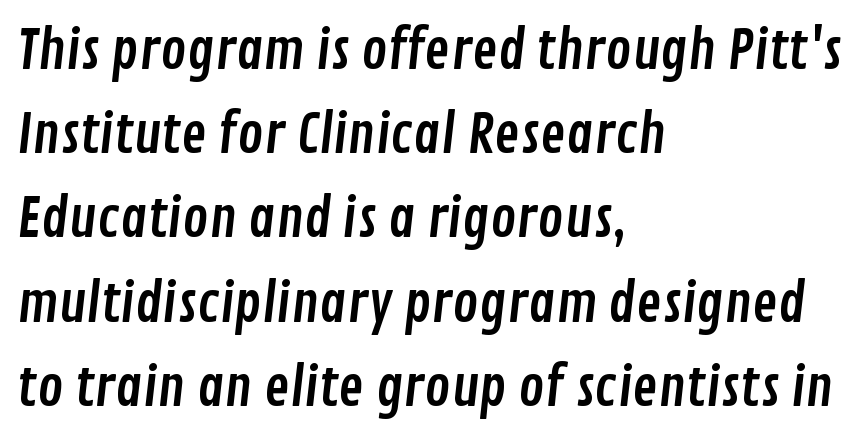
The image shows 54 px condensed sans-serif type; set left-aligned, normal line spacing (1.56x), normal letter spacing, not underlined; low stroke contrast and a medium x-height.
